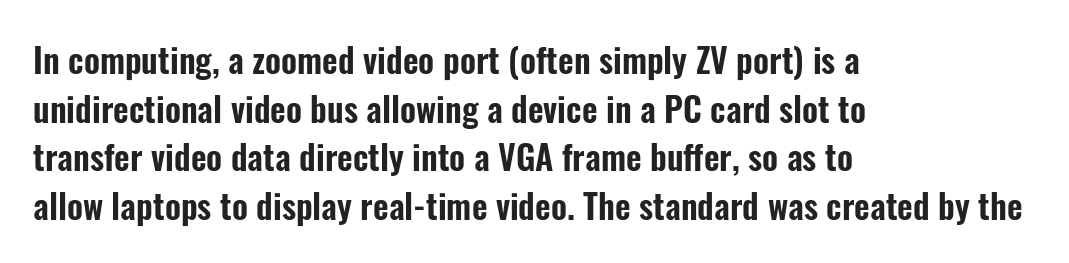
The image shows 34 px condensed sans-serif type, upright; set left-aligned, normal line spacing (1.43x), normal letter spacing, not underlined; low stroke contrast and a medium x-height.
